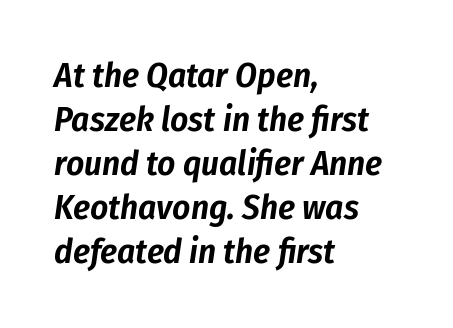
Any mark beneath the type? The region is blank. The specimen reads as italic at a glance. The rendering keeps characters at their native spacing. A typesetter would call this leading conventional body-copy spacing. Each letter keeps its own natural width here, so spacing adapts to shape. Horizontal alignment here is leftward, the default for most running prose.
